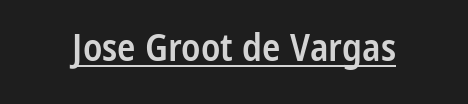
I'd describe the lettering as semibold — firm but not a full bold. Glyph-to-glyph distance matches everyday printed text. You could not count columns in this text — the font is proportionally spaced. Regarding serifs, this sample does without them. In designer terms, the underline attribute is active on this setting. Unlike italic type, these characters show no tilt at all.
